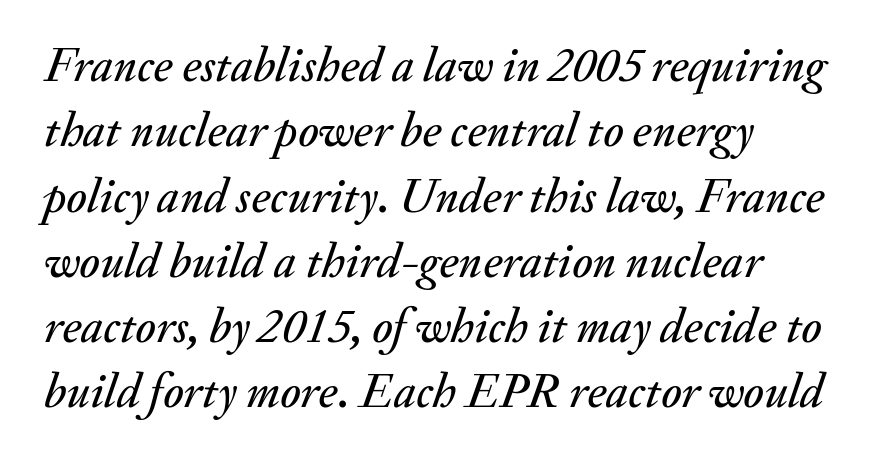
The passage shown leans; its letterforms are oblique. Words appear dense and cohesive because spacing is normal. A normal amount of white space separates one row of letters from the next. Do the characters align in a grid? No, the font is proportional. The strip under each line holds only bare page.
